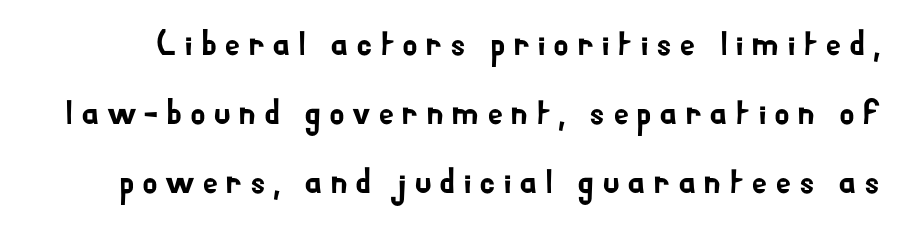
Tall strokes in this sample are plumb rather than angled. These lines are composed in type without serifs. Loosely led — the rows are spread out. This sample has the flowing, uneven cadence of proportional lettering. Beneath every word, the page is bare.
